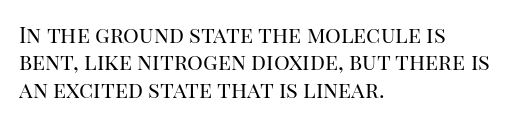
The image shows 22 px text type, upright; set left-aligned, line spacing 1.24x, normal letter spacing, not underlined.
